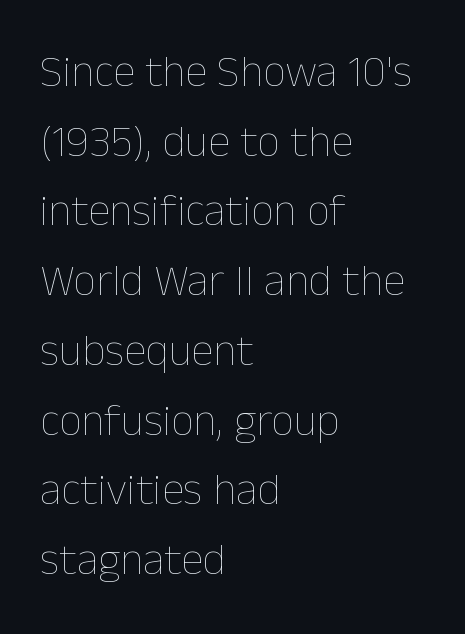
{"italic": "no", "bold": "no", "weight": "thin", "width": "normal", "stroke_contrast": "low", "x_height": "medium", "monospaced": "no", "underline": "no", "align": "left", "line_spacing": "normal", "line_spacing_ratio": 1.55, "letter_spacing": "normal", "letter_spacing_em": 0.0, "glyph_px": 45}
